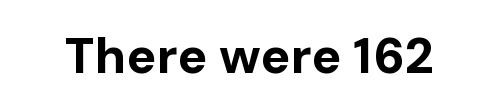
I'd call this a sans setting — the letters go barefoot. Does extra space separate the letters? No, they use regular spacing. Each letter keeps its own natural width here, so spacing adapts to shape. Beneath every word, the page is bare. These lines carry a lot of weight — the face is fully bold. Do the letters lean? They stand straight.
